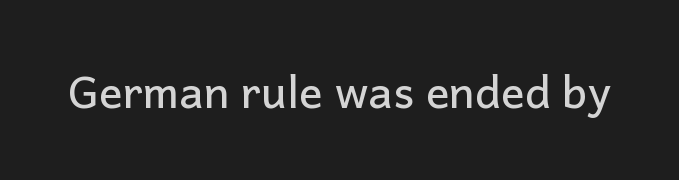
This rendering employs a face without finishing strokes, i.e., a sans-serif. The passage shown is typed in a proportional face where columns would drift. The gaps between neighbouring characters are ordinary and unremarkable. Do the letters lean? They stand straight. This rendering features lettering with no underline.
